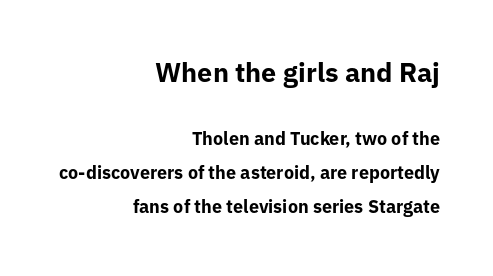
This is heavy type, rendered in bold. Alignment: flush right. This sample uses plain, unmodified letter spacing. Block one is the big one; block two sits smaller underneath. Rule under the text: the space is simply empty. The specimen reads as upright at a glance.
